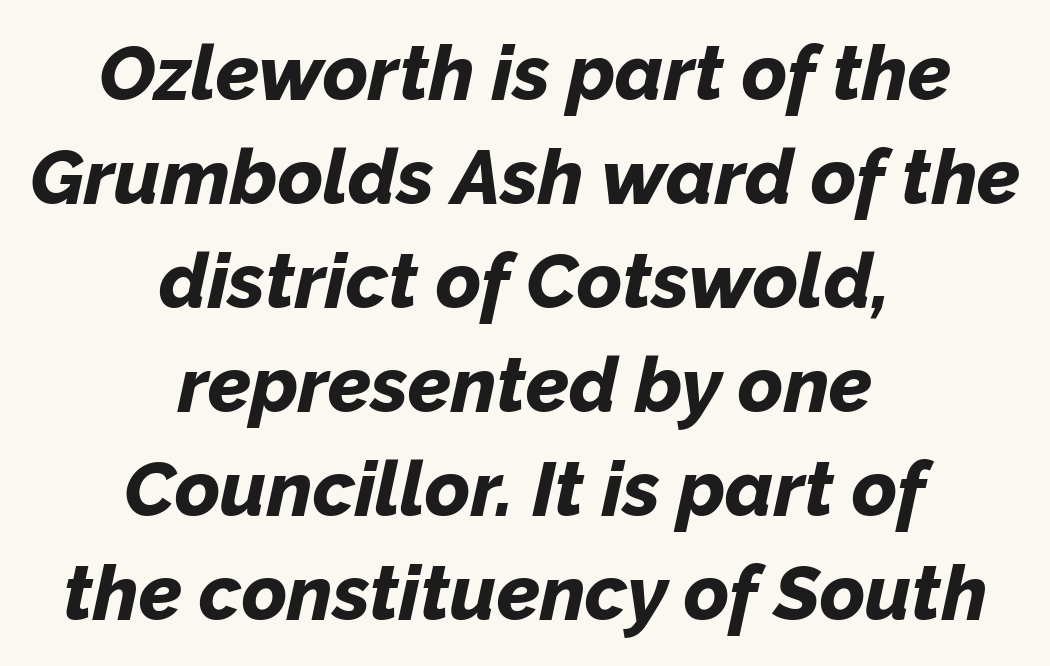
Q: Is the text bold? A: Yes.
Q: Is the text italic (slanted)? A: Yes, it leans right by about 12 degrees.
Q: Is the text underlined? A: No.
Q: How is the paragraph aligned? A: Centered.
Q: Is the spacing between letters normal or unusually wide? A: Normal.
Q: Is the spacing between lines tight, normal or loose? A: Normal.
Q: Width (condensed, normal, or wide)? A: Normal.
Q: Stroke contrast? A: Low.
Q: x-height? A: Medium.
Q: Monospaced? A: No.
